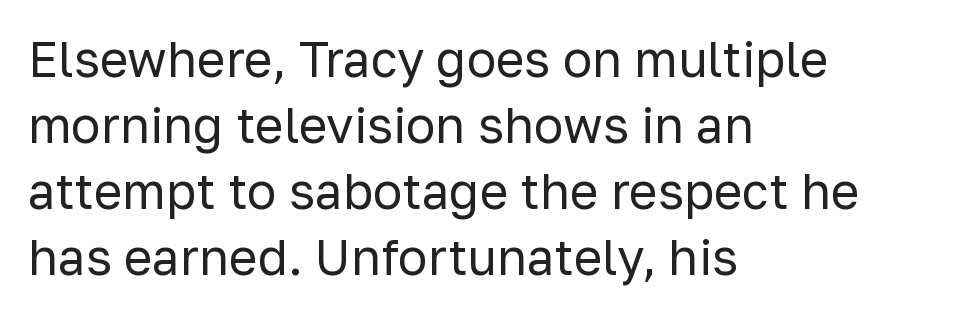
The image shows 49 px regular-weight sans-serif type, upright; set left-aligned, normal line spacing (1.35x), normal letter spacing, not underlined; low stroke contrast and a medium x-height.
